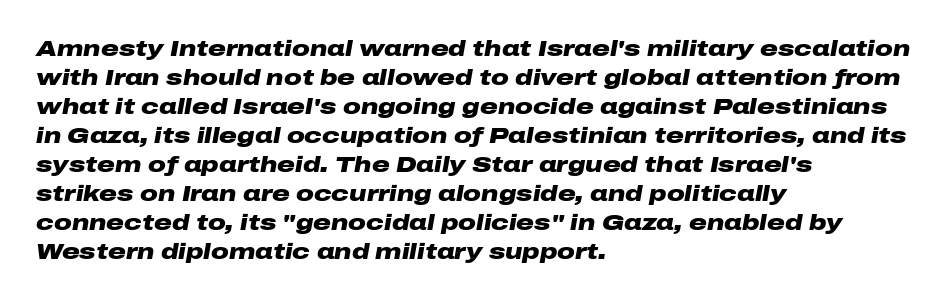
Q: Is the text bold? A: Yes.
Q: Is the text italic (slanted)? A: Yes, it leans right by about 10 degrees.
Q: Is the text underlined? A: No.
Q: How is the paragraph aligned? A: Left-aligned.
Q: Is the spacing between letters normal or unusually wide? A: Normal.
Q: Is the spacing between lines tight, normal or loose? A: Normal.
